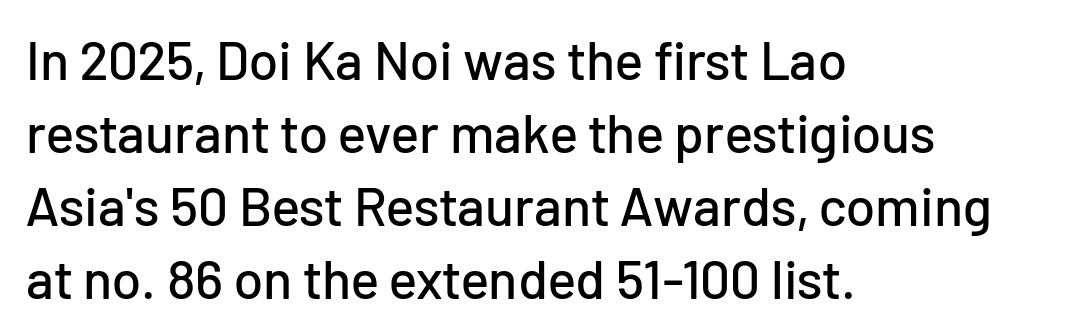
The image shows 54 px sans-serif type, upright; set left-aligned, normal line spacing (1.35x), normal letter spacing, not underlined; low stroke contrast and a medium x-height.
